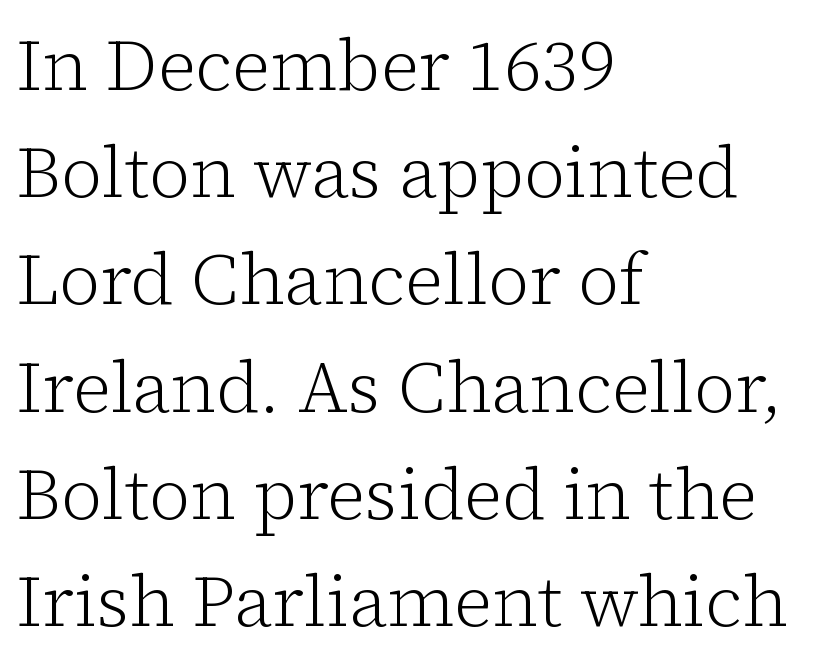
If you measured baseline to baseline, you'd find a middling distance. Look at the tracking — it's just the regular setting, nothing added. Look at the bottom of the vertical strokes: they flare into serifs here. Is this a fixed-width face? No — the glyphs have proportional, varying widths. A student would call this left alignment; a typographer would say flush left, rag right.
